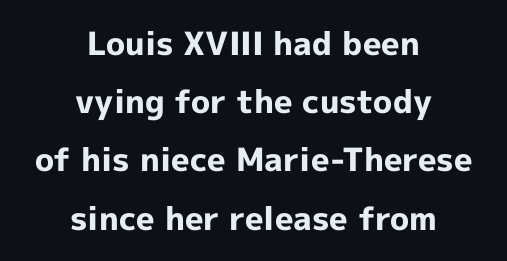
The image shows 32 px bold sans-serif type, upright; set centered, line spacing 1.82x, normal letter spacing, not underlined; a medium x-height.
